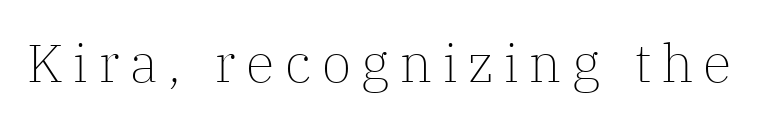
Type without underlining. Varying glyph widths throughout — classic text-font behaviour. Posture: upright roman. Spacing between characters has been opened up far beyond the box default.
